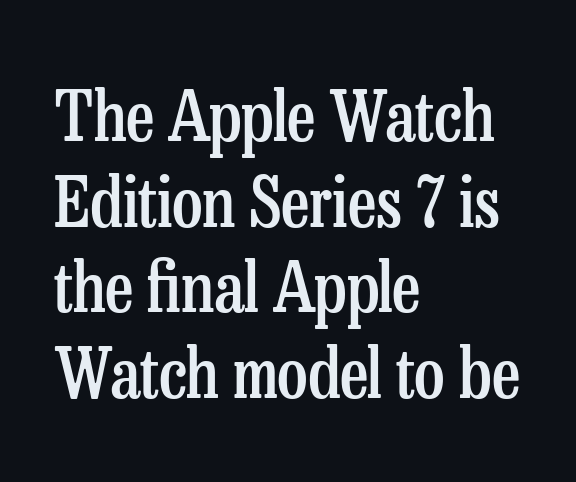
The image shows 69 px semibold, condensed serif type, upright; set left-aligned, line spacing 1.24x, normal letter spacing, not underlined; low stroke contrast and a medium x-height.
